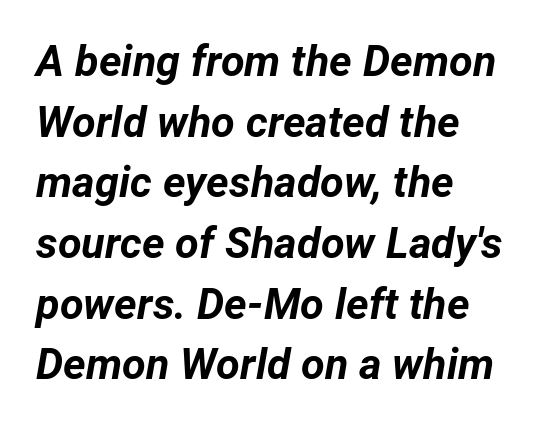
{"italic": "yes", "lean": "right", "slant_degrees": 12, "bold": "yes", "weight": "bold", "width": "normal", "stroke_contrast": "low", "x_height": "medium", "monospaced": "no", "underline": "no", "align": "left", "line_spacing": "normal", "line_spacing_ratio": 1.41, "letter_spacing": "normal", "letter_spacing_em": 0.0, "glyph_px": 43}
